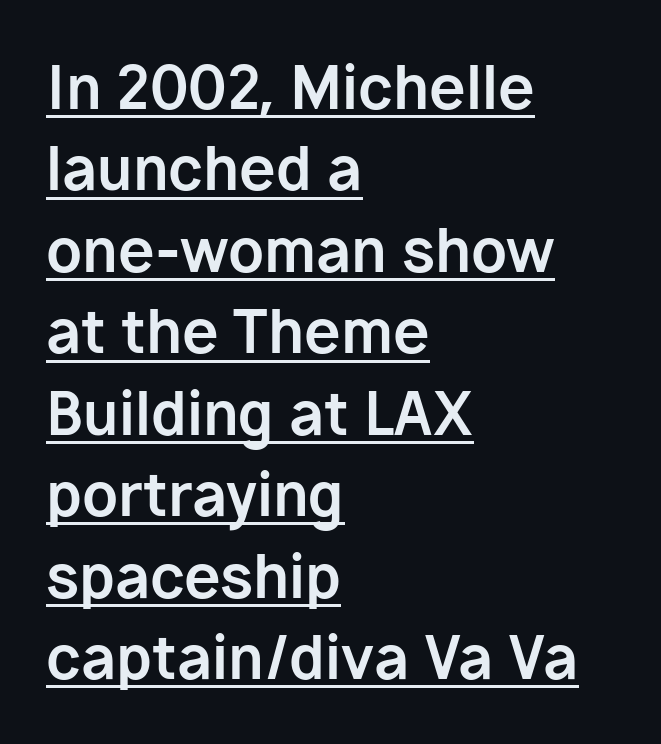
The image shows 59 px bold sans-serif type, upright; set left-aligned, normal line spacing (1.38x), normal letter spacing, underlined; low stroke contrast and a medium x-height.
